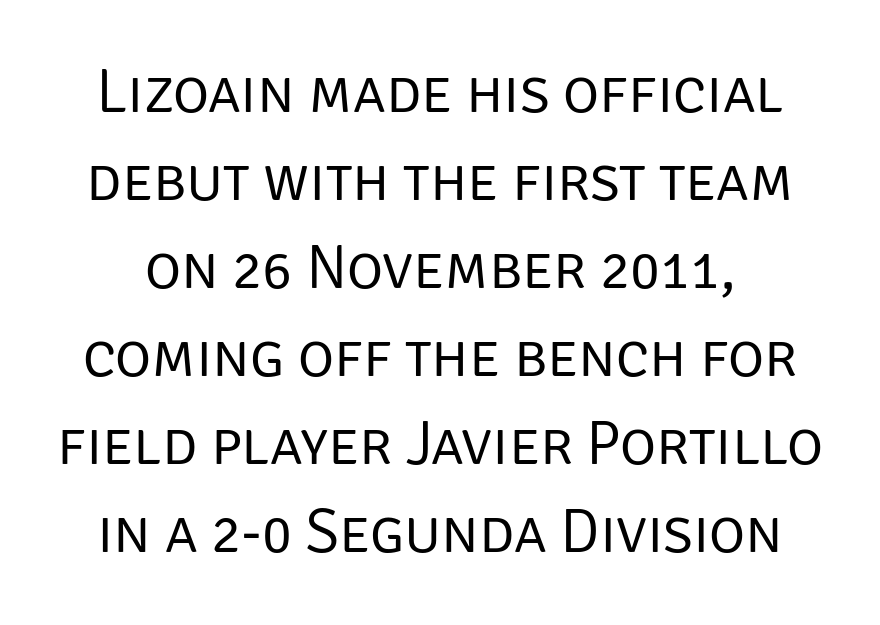
Q: Is the text bold? A: No.
Q: Is the text italic (slanted)? A: No, it is upright.
Q: Is the typeface a serif or a sans-serif typeface? A: Sans-serif.
Q: Is the text underlined? A: No.
Q: Is the spacing between letters normal or unusually wide? A: Normal.
Q: Is the spacing between lines tight, normal or loose? A: Normal.
Q: Width (condensed, normal, or wide)? A: Normal.
Q: Stroke contrast? A: Low.
Q: x-height? A: Large.
Q: Monospaced? A: No.
